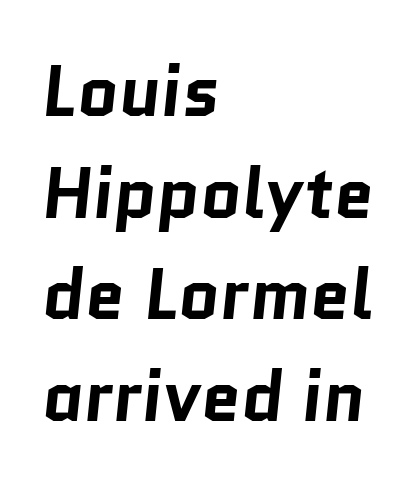
The image shows 71 px bold sans-serif type; set left-aligned, normal line spacing (1.43x), normal letter spacing, not underlined; low stroke contrast and a medium x-height.
